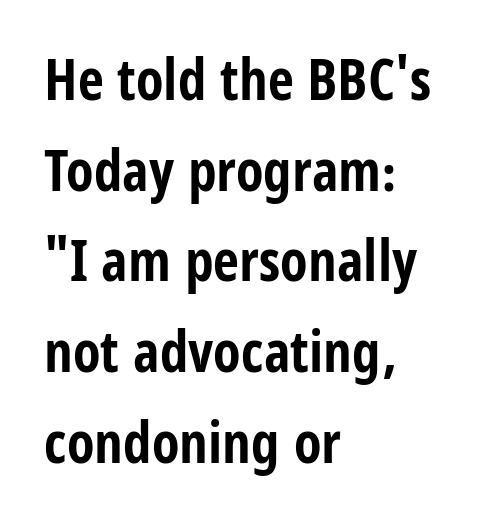
The image shows 57 px bold, condensed sans-serif type, upright; set left-aligned, normal line spacing (1.59x), normal letter spacing, not underlined; low stroke contrast and a large x-height.
